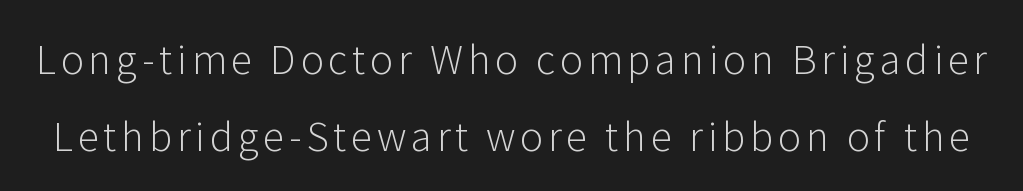
The face used here is proportionally spaced, like ordinary book or web type. If you drew a line through each stem, it would be perfectly vertical. Widely set lines give the paragraph a tall, airy silhouette. In terms of letterform style, serifs are entirely absent. Descenders hang freely into open space.
